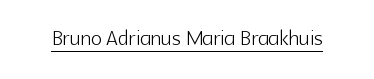
The image shows 28 px light sans-serif type, upright; set normal letter spacing, underlined; a medium x-height.
